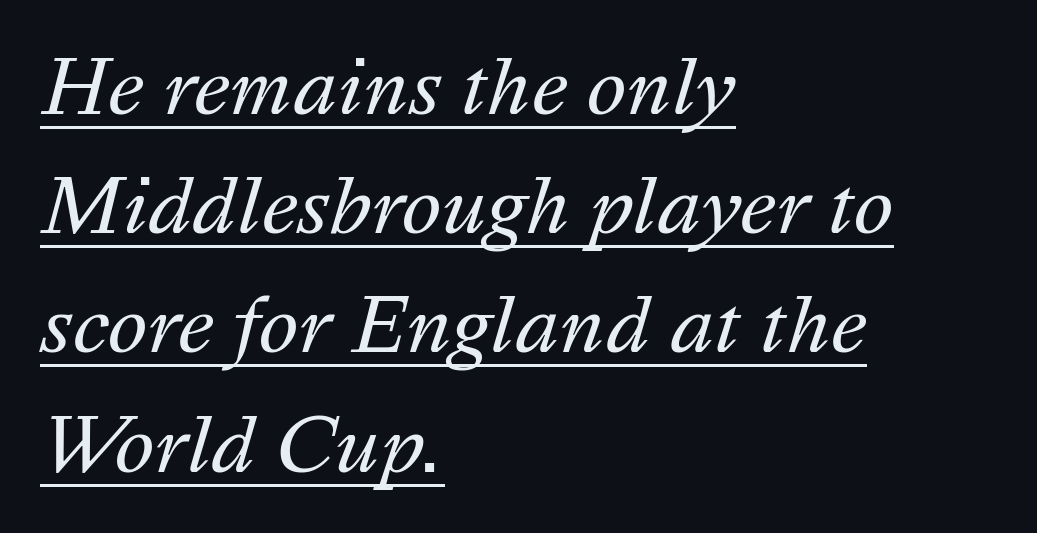
{"italic": "yes", "lean": "right", "slant_degrees": 16, "bold": "no", "weight": "regular", "width": "normal", "stroke_contrast": "medium", "x_height": "medium", "monospaced": "no", "underline": "yes", "align": "left", "line_spacing": "normal", "line_spacing_ratio": 1.59, "letter_spacing": "normal", "letter_spacing_em": 0.0, "glyph_px": 75}
